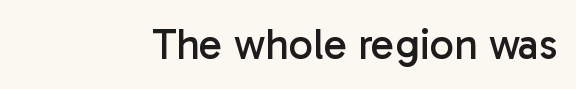
{"serif": "no", "italic": "no", "bold": "no", "weight": "regular", "width": "normal", "stroke_contrast": "low", "x_height": "medium", "monospaced": "no", "underline": "no", "letter_spacing": "normal", "letter_spacing_em": 0.0, "glyph_px": 43}
